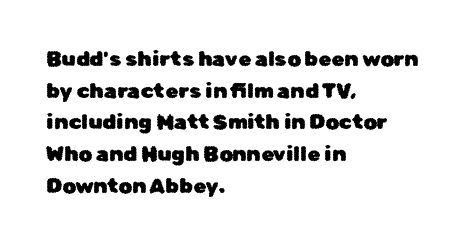
{"italic": "no", "underline": "no", "align": "left", "line_spacing": "normal", "line_spacing_ratio": 1.51, "letter_spacing": "normal", "letter_spacing_em": 0.0, "glyph_px": 21}
